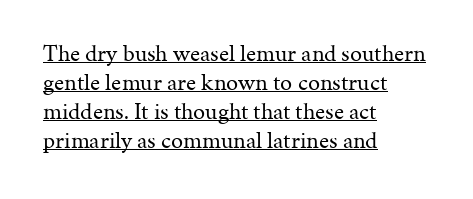
The image shows 24 px text type, upright; set left-aligned, line spacing 1.21x, normal letter spacing, underlined.
